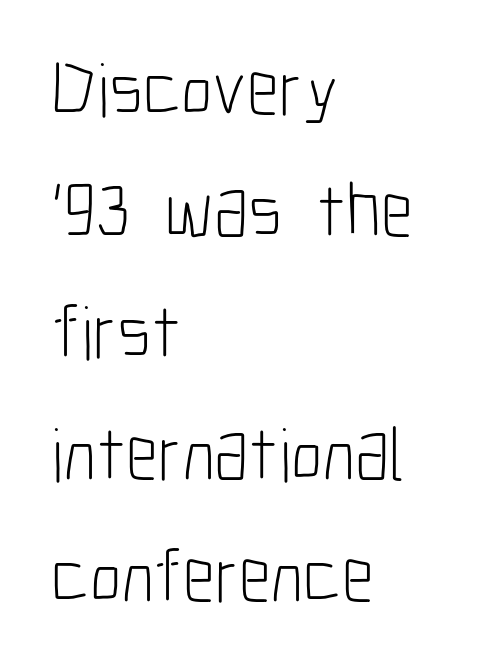
Q: Is the text bold? A: No.
Q: Is the text italic (slanted)? A: No, it is upright.
Q: Is the typeface a serif or a sans-serif typeface? A: Sans-serif.
Q: Is the text underlined? A: No.
Q: How is the paragraph aligned? A: Left-aligned.
Q: Is the spacing between letters normal or unusually wide? A: Normal.
Q: Is the spacing between lines tight, normal or loose? A: Normal.
Q: Width (condensed, normal, or wide)? A: Condensed.
Q: Stroke contrast? A: Low.
Q: x-height? A: Medium.
Q: Monospaced? A: No.
